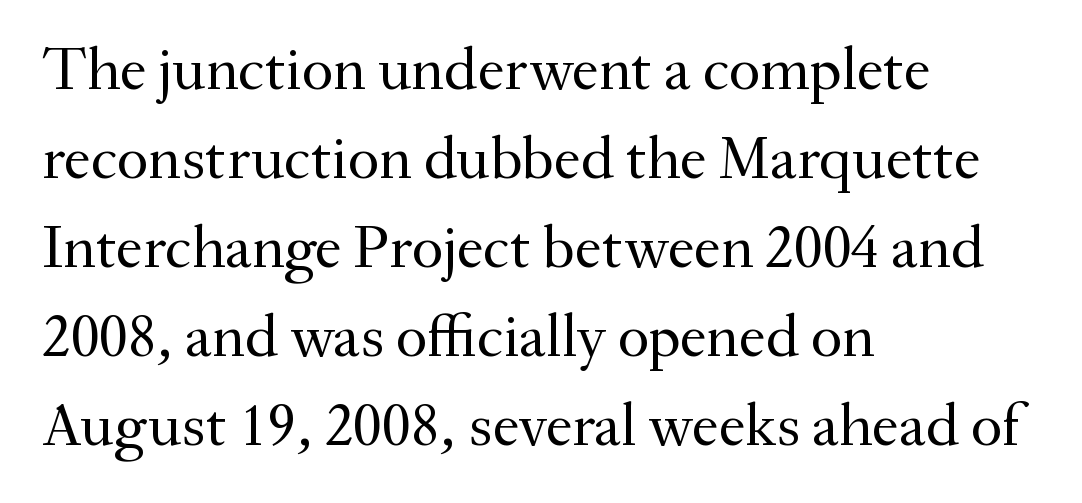
{"serif": "yes", "italic": "no", "bold": "no", "weight": "regular", "width": "normal", "stroke_contrast": "medium", "x_height": "small", "monospaced": "no", "underline": "no", "align": "left", "line_spacing": "normal", "line_spacing_ratio": 1.46, "letter_spacing": "normal", "letter_spacing_em": 0.0, "glyph_px": 61}
